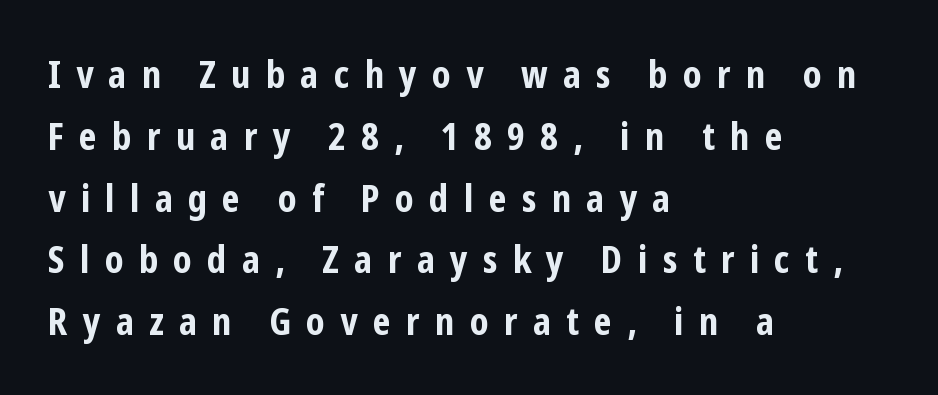
Each letter keeps its own natural width here, so spacing adapts to shape. In terms of weight, the rendering is a true, heavy bold. In terms of leading, this rendering sits right in the middle. A clean baseline with only descenders dipping below it.
